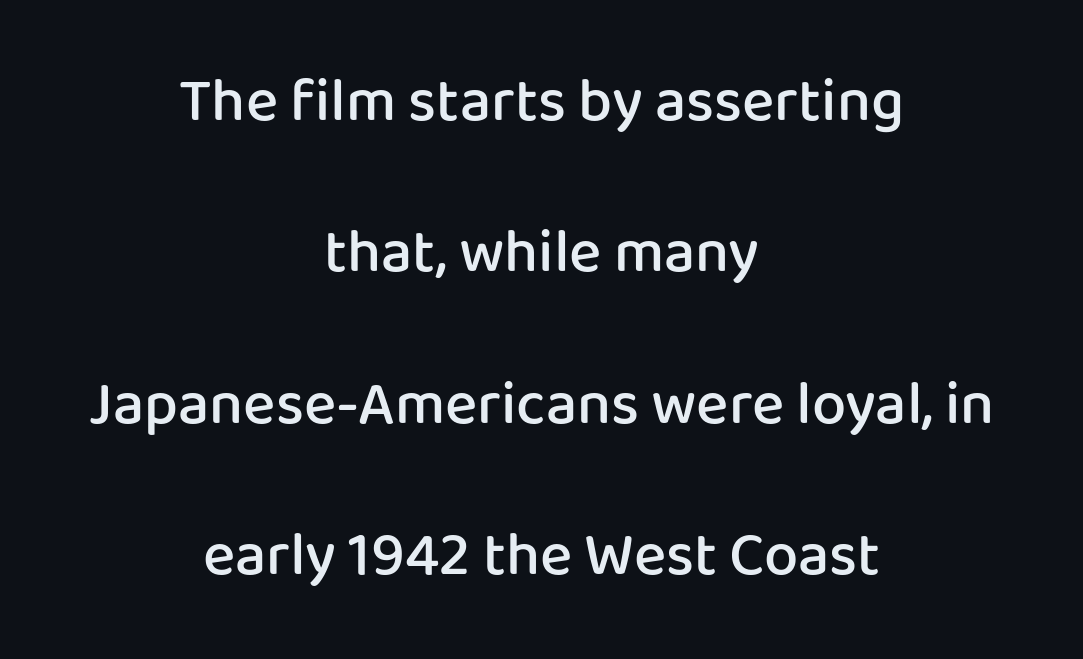
The face used here is proportionally spaced, like ordinary book or web type. Line starts and ends both wander, symmetrically. This rendering leaves character spacing at its baseline value. Posture: vertical. Just letters on the line, the space beneath them empty. A great deal of white space separates one row of letters from the next.
